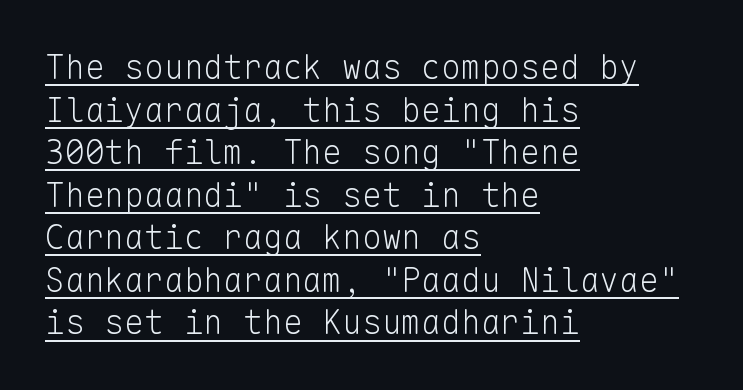
Does the type have serifs? No, each stem ends abruptly. The letters sit at their default tracking, neither squeezed nor spread. If you measured baseline to baseline, you'd find a middling distance. Ordinary non-slanted type is in use. Where is the straight margin? On the left.
